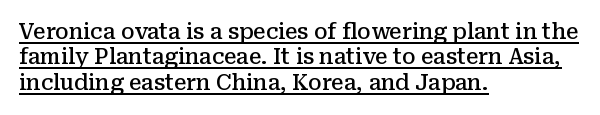
{"italic": "no", "bold": "semi", "underline": "yes", "align": "left", "line_spacing_ratio": 1.21, "letter_spacing": "normal", "letter_spacing_em": 0.0, "glyph_px": 21}
